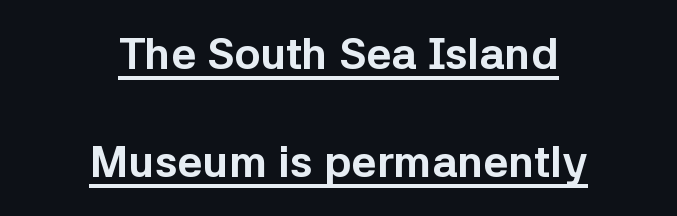
Both edges are ragged and mirror each other, which tells us the setting is centered. Interline gaps are noticeably wide in this sample. There is no visible air inserted between adjacent glyphs. The characters display no serif detailing; their extremities are plain.
